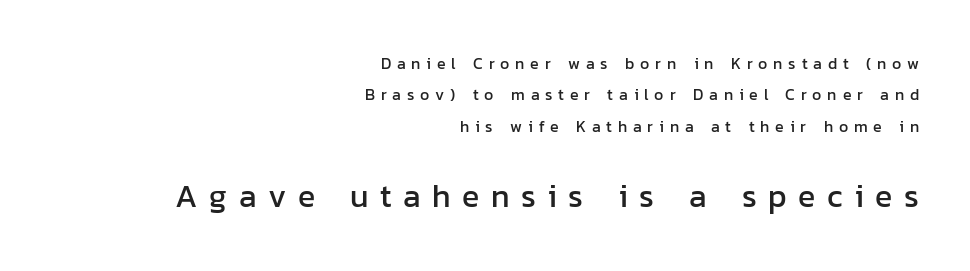
Q: Is the text italic (slanted)? A: No, it is upright.
Q: Is the typeface a serif or a sans-serif typeface? A: Sans-serif.
Q: Is the text underlined? A: No.
Q: How is the paragraph aligned? A: Right-aligned.
Q: Is the spacing between letters normal or unusually wide? A: Unusually wide.
Q: Is the spacing between lines tight, normal or loose? A: Loose.
Q: Which block of text is set in a larger size, the first (top) or the second (bottom)? A: The second (bottom) one.
Q: Width (condensed, normal, or wide)? A: Normal.
Q: Stroke contrast? A: Low.
Q: x-height? A: Medium.
Q: Monospaced? A: No.
